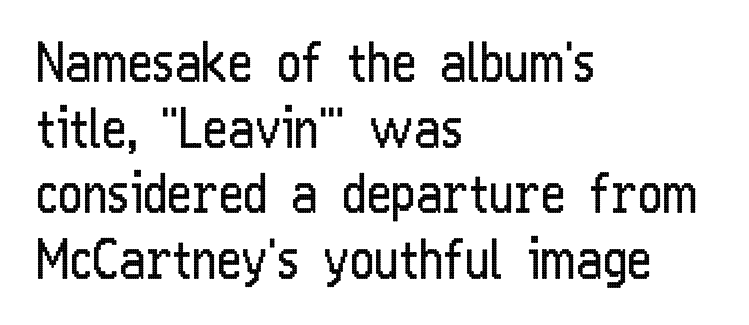
The image shows 53 px regular-weight, condensed sans-serif type, upright; set left-aligned, line spacing 1.24x, normal letter spacing, not underlined; low stroke contrast and a medium x-height.
